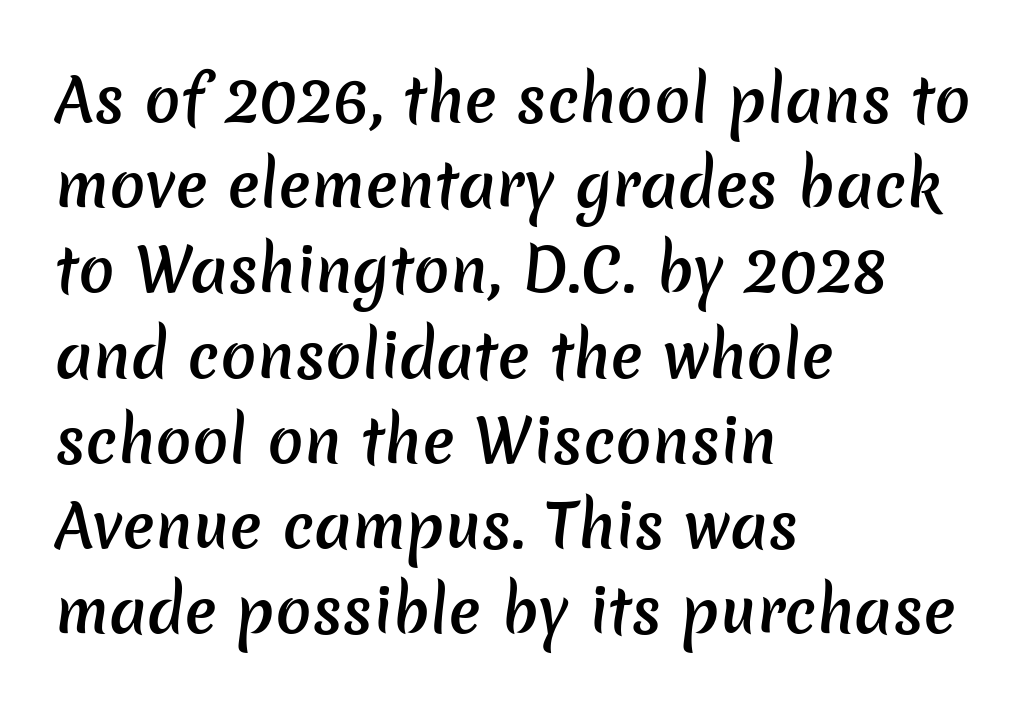
The image shows 60 px semibold sans-serif type; set left-aligned, normal line spacing (1.42x), normal letter spacing, not underlined; low stroke contrast and a medium x-height.
